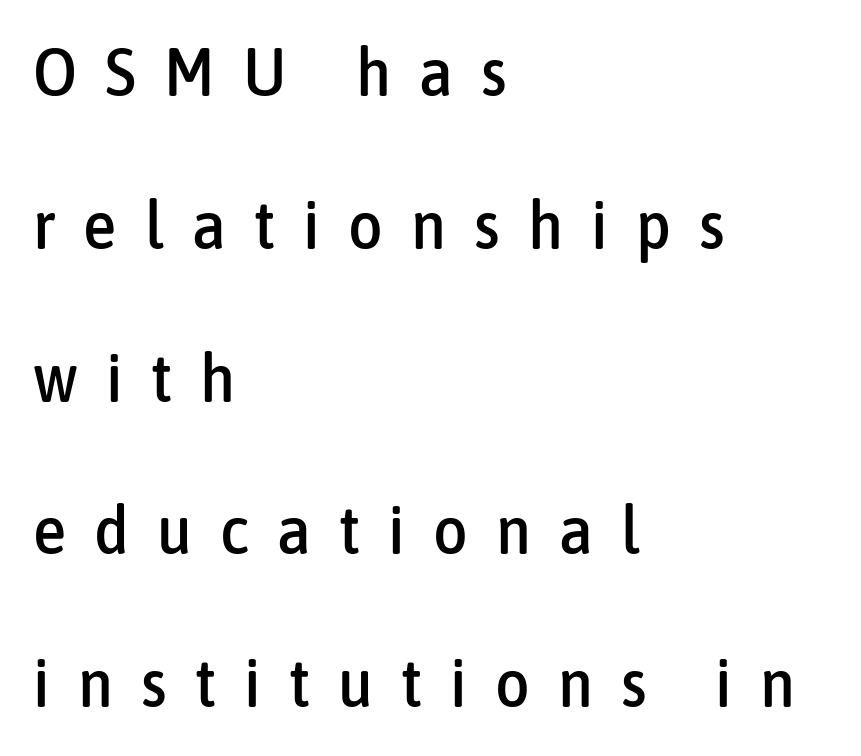
{"serif": "no", "italic": "no", "width": "condensed", "stroke_contrast": "low", "x_height": "medium", "monospaced": "no", "underline": "no", "align": "left", "line_spacing": "loose", "line_spacing_ratio": 2.28, "letter_spacing": "wide", "letter_spacing_em": 0.42, "glyph_px": 67}
